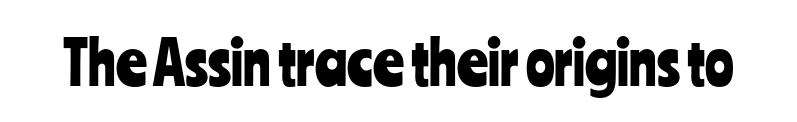
Q: Is the text italic (slanted)? A: No, it is upright.
Q: Is the typeface a serif or a sans-serif typeface? A: Sans-serif.
Q: Is the text underlined? A: No.
Q: Is the spacing between letters normal or unusually wide? A: Normal.
Q: Width (condensed, normal, or wide)? A: Condensed.
Q: Stroke contrast? A: Low.
Q: x-height? A: Medium.
Q: Monospaced? A: No.
